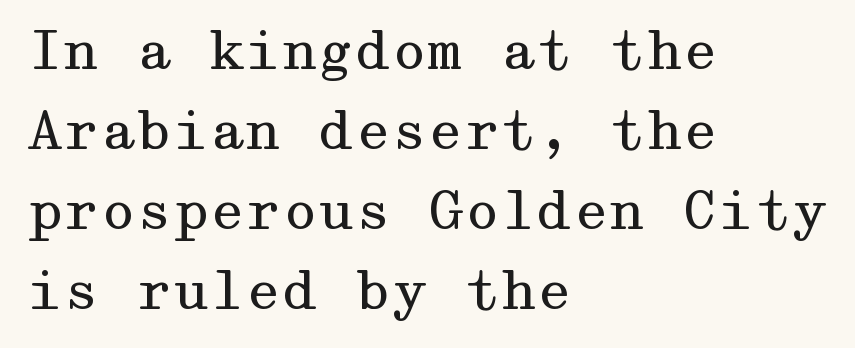
Q: Is the text bold? A: No.
Q: Is the text italic (slanted)? A: No, it is upright.
Q: Is the typeface a serif or a sans-serif typeface? A: Serif.
Q: Is the text underlined? A: No.
Q: How is the paragraph aligned? A: Left-aligned.
Q: Is the spacing between letters normal or unusually wide? A: Normal.
Q: Is the spacing between lines tight, normal or loose? A: Normal.
Q: Width (condensed, normal, or wide)? A: Wide.
Q: Stroke contrast? A: Medium.
Q: x-height? A: Medium.
